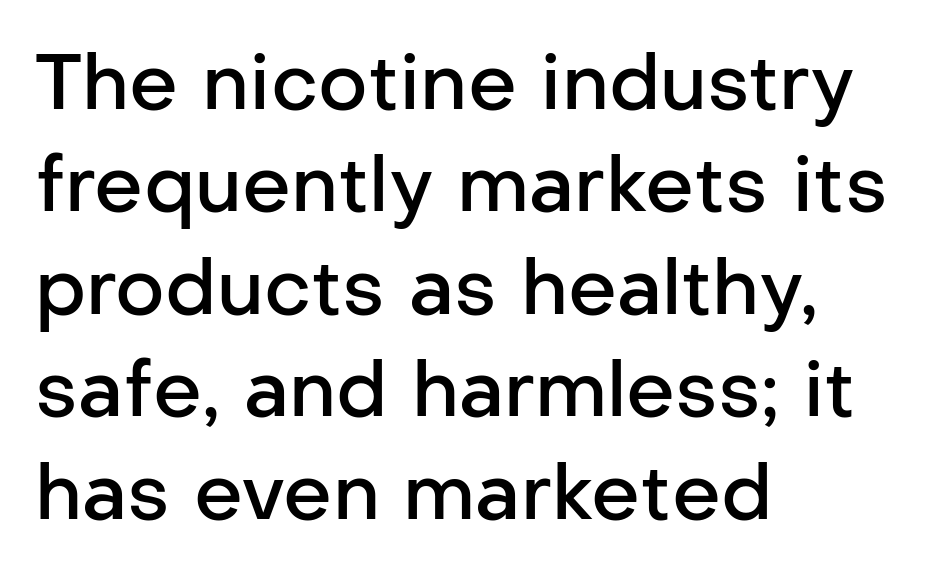
The image shows 77 px semibold sans-serif type, upright; set left-aligned, normal line spacing (1.33x), normal letter spacing, not underlined; low stroke contrast and a medium x-height.
